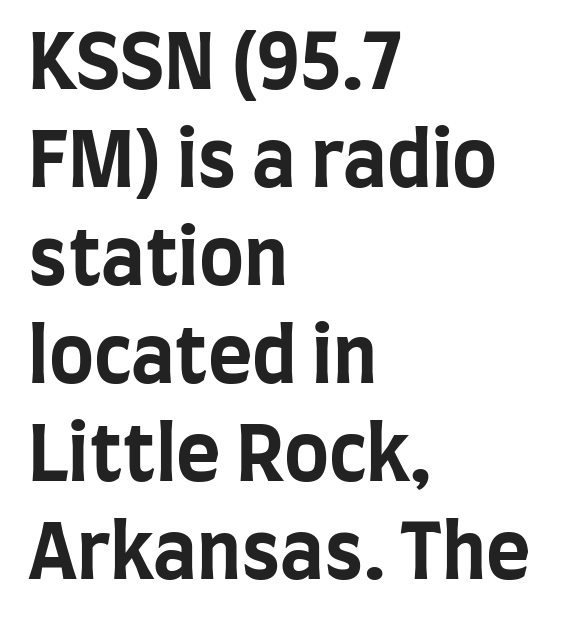
Q: Is the text bold? A: Yes.
Q: Is the text italic (slanted)? A: No, it is upright.
Q: Is the typeface a serif or a sans-serif typeface? A: Sans-serif.
Q: Is the text underlined? A: No.
Q: How is the paragraph aligned? A: Left-aligned.
Q: Is the spacing between letters normal or unusually wide? A: Normal.
Q: Is the spacing between lines tight, normal or loose? A: Normal.
Q: Width (condensed, normal, or wide)? A: Condensed.
Q: Stroke contrast? A: Low.
Q: x-height? A: Large.
Q: Monospaced? A: No.
